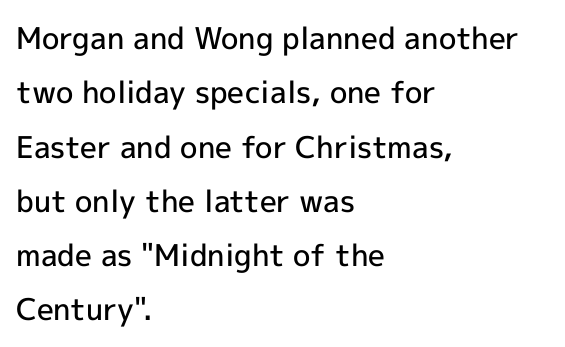
{"serif": "no", "italic": "no", "bold": "semi", "weight": "semibold", "width": "normal", "x_height": "medium", "monospaced": "no", "underline": "no", "align": "left", "line_spacing_ratio": 1.81, "letter_spacing": "normal", "letter_spacing_em": 0.0, "glyph_px": 30}
